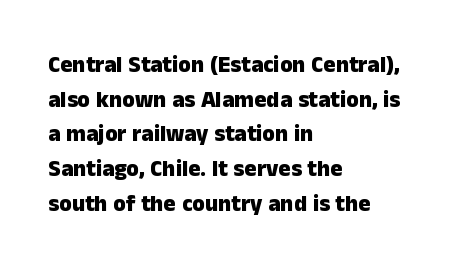
Every stem runs plumb, perpendicular to the baseline. The typesetting leans heavy: a genuine bold. Anything drawn beneath the words? Only blank space. The paragraph shown leans on its left margin. In terms of letterspacing, this is plain default setting. The space between consecutive lines is moderate.
